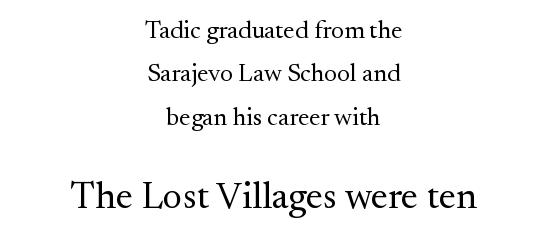
{"serif": "yes", "italic": "no", "bold": "no", "weight": "regular", "width": "normal", "stroke_contrast": "medium", "x_height": "small", "monospaced": "no", "underline": "no", "align": "center", "line_spacing_ratio": 1.74, "letter_spacing": "normal", "letter_spacing_em": 0.0, "larger_block": "second", "size_ratio": 1.52, "glyph_px": 38}
